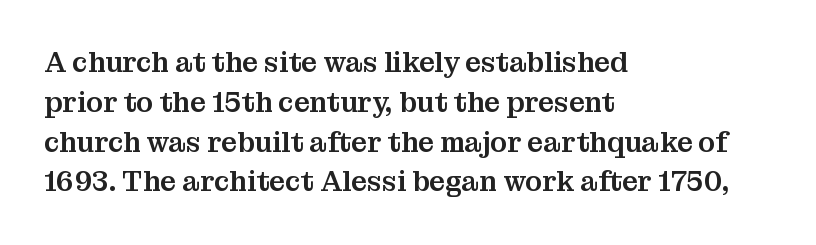
The image shows 28 px serif type, upright; set left-aligned, normal line spacing (1.42x), normal letter spacing, not underlined; medium stroke contrast and a medium x-height.
